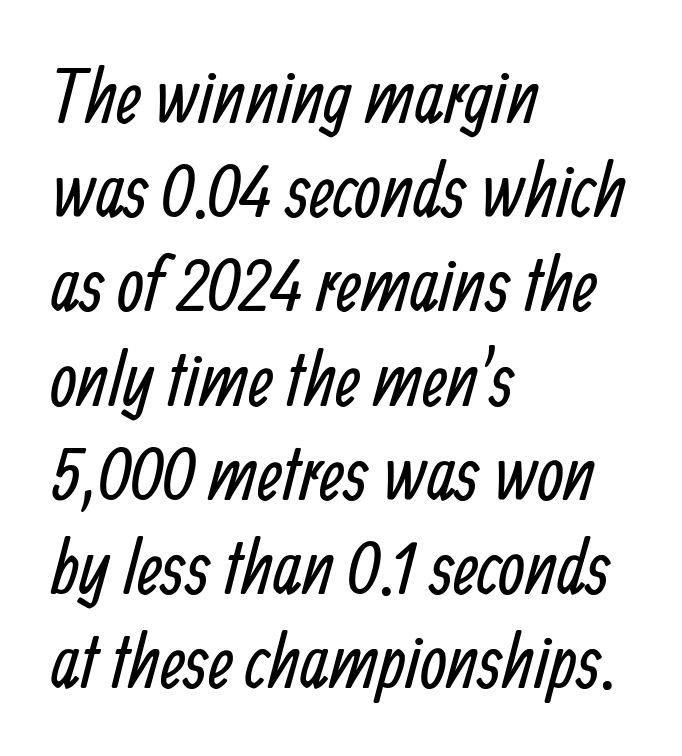
Q: Is the text bold? A: No.
Q: Is the typeface a serif or a sans-serif typeface? A: Sans-serif.
Q: Is the text underlined? A: No.
Q: How is the paragraph aligned? A: Left-aligned.
Q: Is the spacing between letters normal or unusually wide? A: Normal.
Q: Width (condensed, normal, or wide)? A: Condensed.
Q: Stroke contrast? A: Low.
Q: x-height? A: Medium.
Q: Monospaced? A: No.
